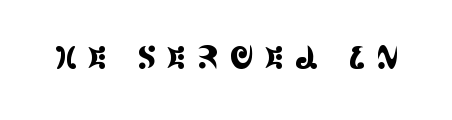
Each letter keeps its own natural width here, so spacing adapts to shape. Does the lettering tilt? It doesn't — this is upright. The font family rendered here belongs to the serif group. A clean baseline with only descenders dipping below it.
